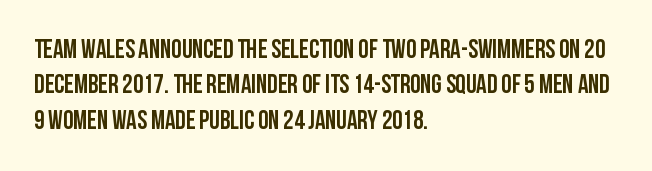
Q: Is the text italic (slanted)? A: No, it is upright.
Q: Is the text underlined? A: No.
Q: How is the paragraph aligned? A: Left-aligned.
Q: Is the spacing between letters normal or unusually wide? A: Normal.
Q: Is the spacing between lines tight, normal or loose? A: Normal.
